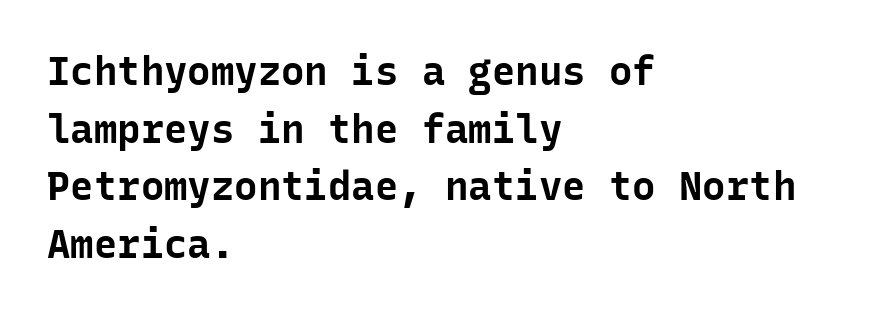
Standard letterfit; no display-style spreading of the glyphs. The letters march in equal steps, a hallmark of fixed-pitch type. Teacher's note: observe the even left margin — that is flush-left alignment. In terms of posture, this sample is upright. Compared with an ordinary text face, these strokes are far heavier — a full bold. The passage shown stacks its lines at a standard gap.
